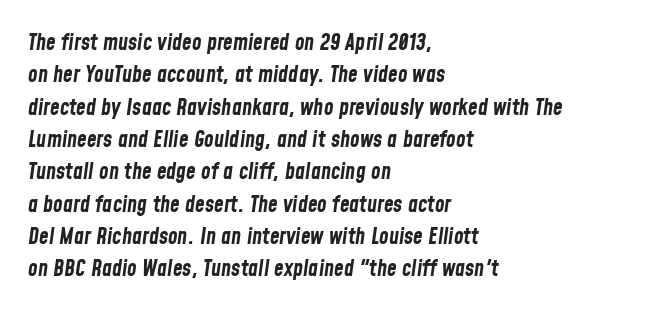
Nobody drew a line under any word here. The glyphs have the mass of a bold cut. Line spacing here is normal. The typography opts for an oblique posture over an upright one.
